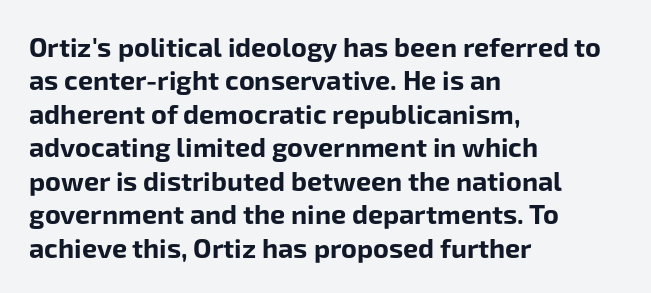
The image shows 27 px bold type, upright; set left-aligned, line spacing 1.24x, normal letter spacing, not underlined.
